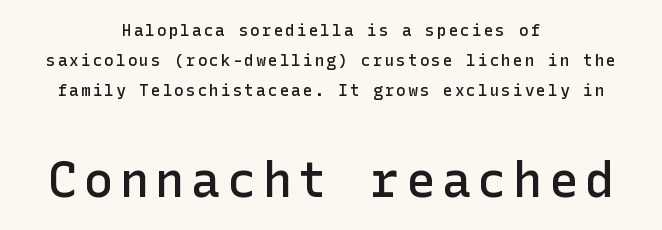
The image shows 49 px semibold sans-serif type, upright; set centered, line spacing 1.89x, not underlined; the second (bottom) block is 3.06x larger; low stroke contrast and a medium x-height.
